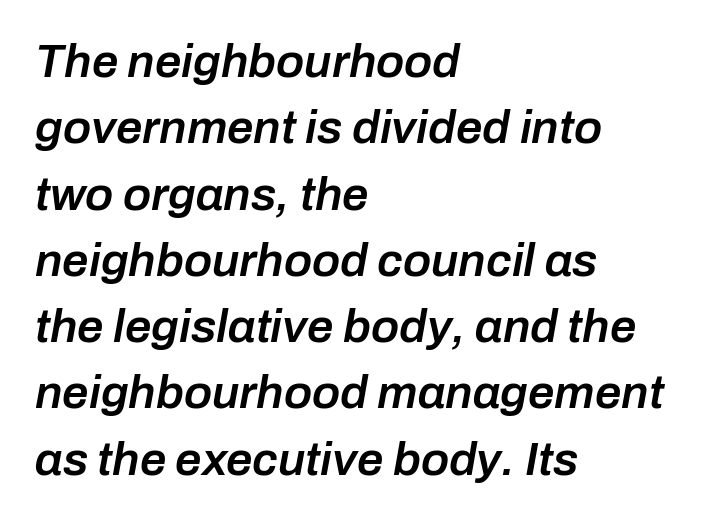
{"italic": "yes", "lean": "right", "slant_degrees": 10, "bold": "semi", "weight": "semibold", "width": "normal", "stroke_contrast": "low", "x_height": "medium", "monospaced": "no", "underline": "no", "align": "left", "line_spacing": "normal", "line_spacing_ratio": 1.41, "letter_spacing": "normal", "letter_spacing_em": 0.0, "glyph_px": 47}
